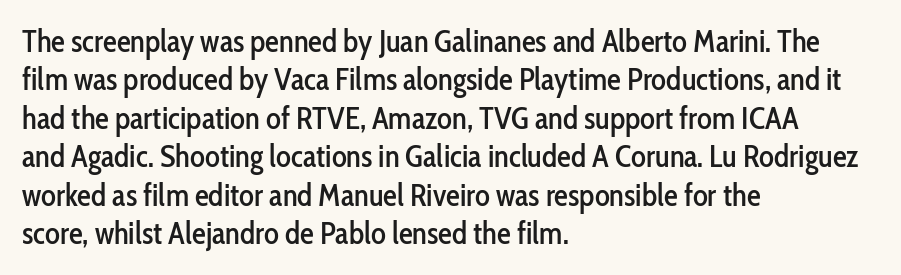
{"serif": "no", "italic": "no", "width": "condensed", "stroke_contrast": "low", "x_height": "medium", "monospaced": "no", "underline": "no", "align": "left", "line_spacing_ratio": 1.24, "letter_spacing": "normal", "letter_spacing_em": 0.0, "glyph_px": 31}
